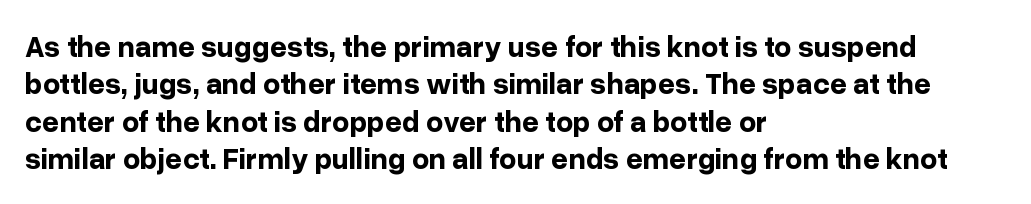
Q: Is the text bold? A: Yes.
Q: Is the text italic (slanted)? A: No, it is upright.
Q: Is the typeface a serif or a sans-serif typeface? A: Sans-serif.
Q: Is the text underlined? A: No.
Q: How is the paragraph aligned? A: Left-aligned.
Q: Is the spacing between letters normal or unusually wide? A: Normal.
Q: Is the spacing between lines tight, normal or loose? A: Normal.
Q: Width (condensed, normal, or wide)? A: Normal.
Q: Stroke contrast? A: Low.
Q: x-height? A: Medium.
Q: Monospaced? A: No.
